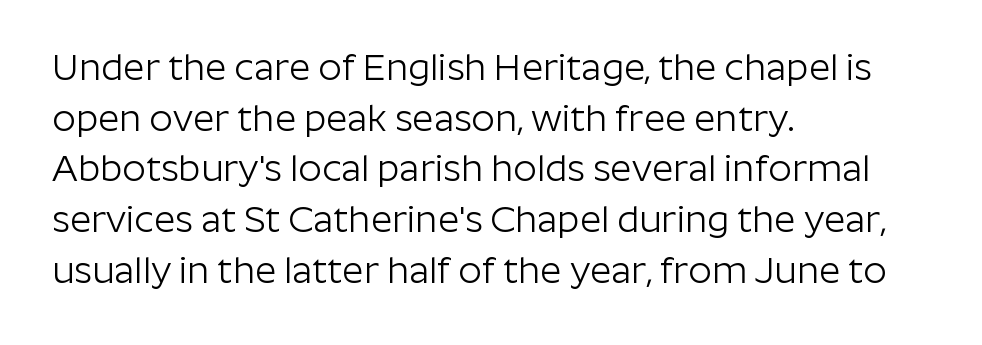
Q: Is the text bold? A: No.
Q: Is the text italic (slanted)? A: No, it is upright.
Q: Is the typeface a serif or a sans-serif typeface? A: Sans-serif.
Q: Is the text underlined? A: No.
Q: How is the paragraph aligned? A: Left-aligned.
Q: Is the spacing between letters normal or unusually wide? A: Normal.
Q: Is the spacing between lines tight, normal or loose? A: Normal.
Q: Width (condensed, normal, or wide)? A: Normal.
Q: Stroke contrast? A: Low.
Q: x-height? A: Medium.
Q: Monospaced? A: No.
